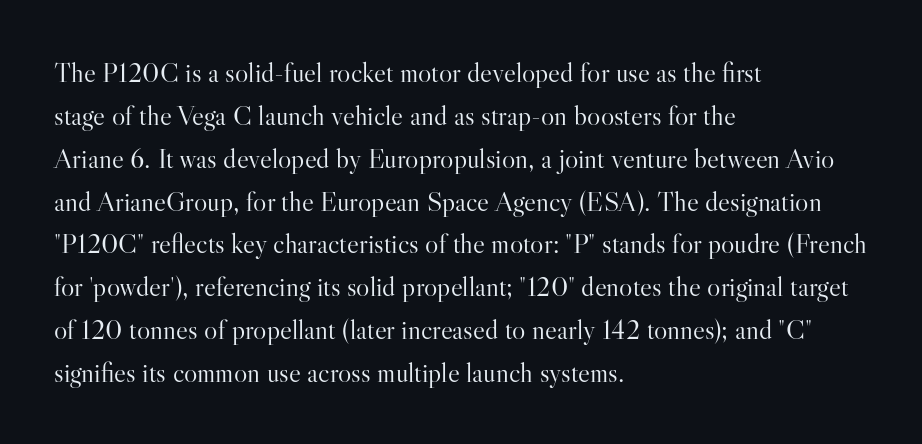
Vertically, the passage feels balanced, rows spaced as you'd expect. Every stem runs plumb, perpendicular to the baseline. The ragged edge is on the right, which tells us the setting is flush left. Is this a fixed-width face? No — the glyphs have proportional, varying widths. The line texture is even and compact thanks to regular tracking.
